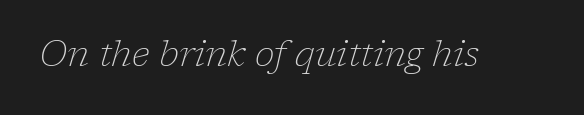
Notice how the stems are inclined rather than vertical — that's the hallmark of italics. No letter is thick-stroked: the sample isn't bold. The passage shown is typeset with a serif family. The zone under the glyphs is completely vacant.
